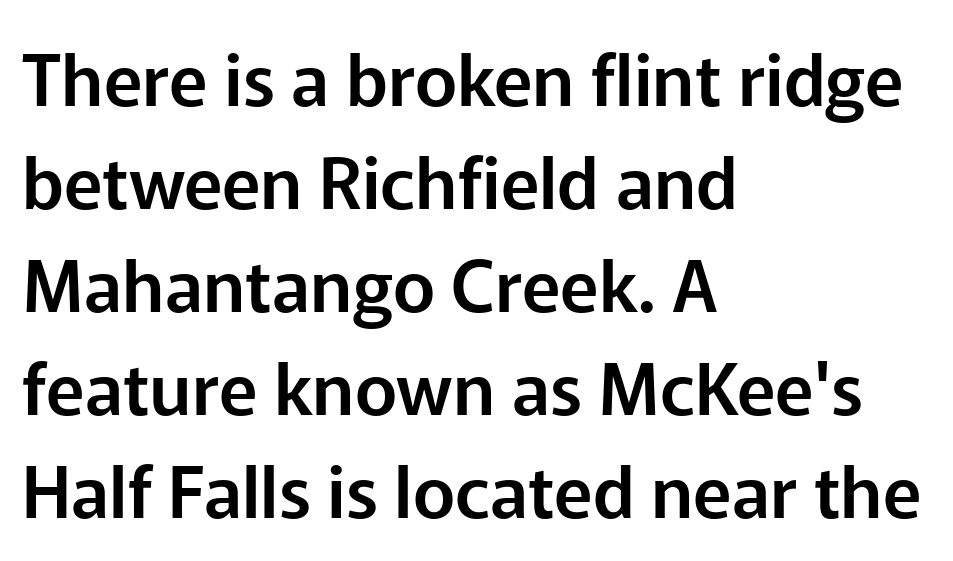
{"serif": "no", "italic": "no", "width": "normal", "stroke_contrast": "low", "x_height": "medium", "monospaced": "no", "underline": "no", "align": "left", "line_spacing": "normal", "line_spacing_ratio": 1.43, "letter_spacing": "normal", "letter_spacing_em": 0.0, "glyph_px": 72}
